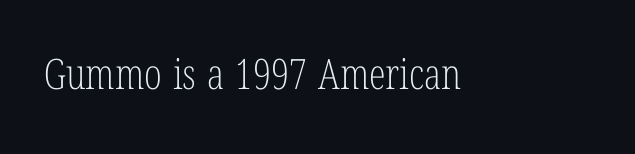
Every character sits straight up, as roman type does. Weight: not bold — regular or lighter. Here the designer chose a conventional face with non-uniform glyph widths. The foot of each line stays bare and open.
